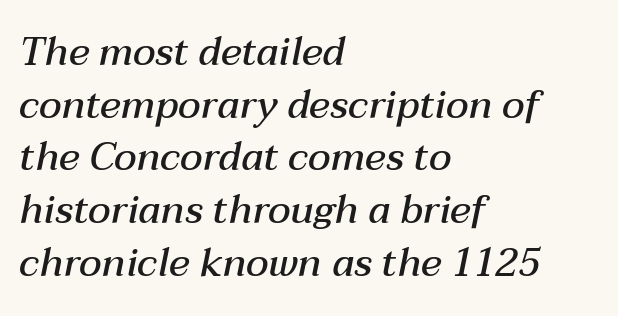
Nothing unusual about the tracking: characters are spaced as the font intends. Spacing verdict: proportional, widths tailored to each character. Looking at the ascenders, they clearly lean. Reading down the column, the eye jumps a familiar distance to each next line. Unmarked baselines from the first word to the last.
